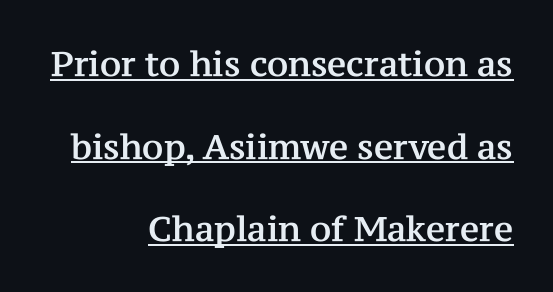
Q: Is the text italic (slanted)? A: No, it is upright.
Q: Is the typeface a serif or a sans-serif typeface? A: Serif.
Q: Is the text underlined? A: Yes.
Q: How is the paragraph aligned? A: Right-aligned.
Q: Is the spacing between letters normal or unusually wide? A: Normal.
Q: Is the spacing between lines tight, normal or loose? A: Loose.
Q: Width (condensed, normal, or wide)? A: Normal.
Q: Stroke contrast? A: Medium.
Q: x-height? A: Medium.
Q: Monospaced? A: No.
